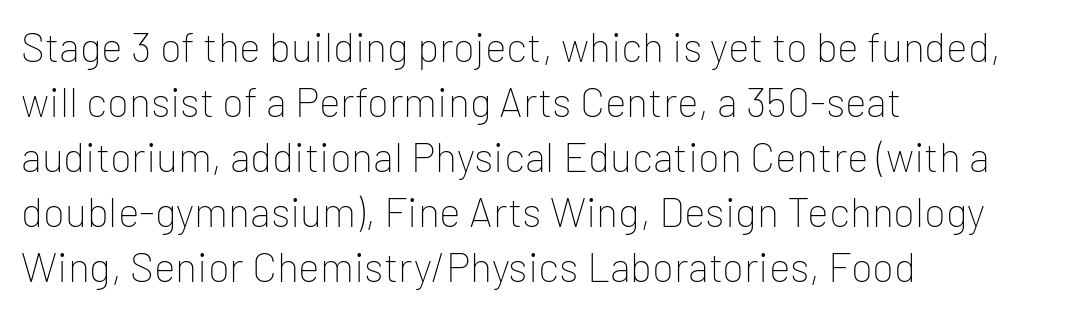
Q: Is the text bold? A: No.
Q: Is the text italic (slanted)? A: No, it is upright.
Q: Is the typeface a serif or a sans-serif typeface? A: Sans-serif.
Q: Is the text underlined? A: No.
Q: How is the paragraph aligned? A: Left-aligned.
Q: Is the spacing between letters normal or unusually wide? A: Normal.
Q: Is the spacing between lines tight, normal or loose? A: Normal.
Q: Width (condensed, normal, or wide)? A: Normal.
Q: Stroke contrast? A: Low.
Q: x-height? A: Medium.
Q: Monospaced? A: No.
